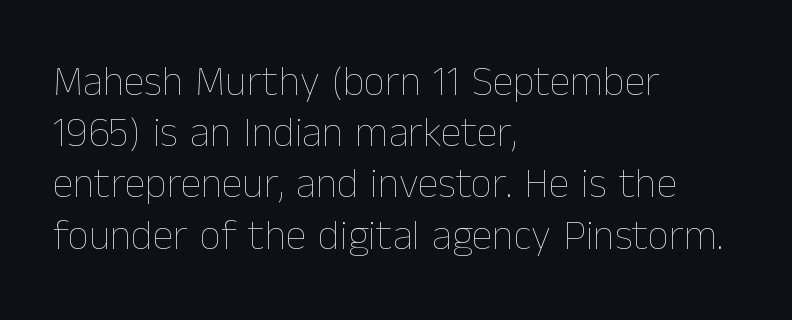
The image shows 42 px thin type, upright; set left-aligned, line spacing 1.22x, normal letter spacing, not underlined; low stroke contrast and a medium x-height.
